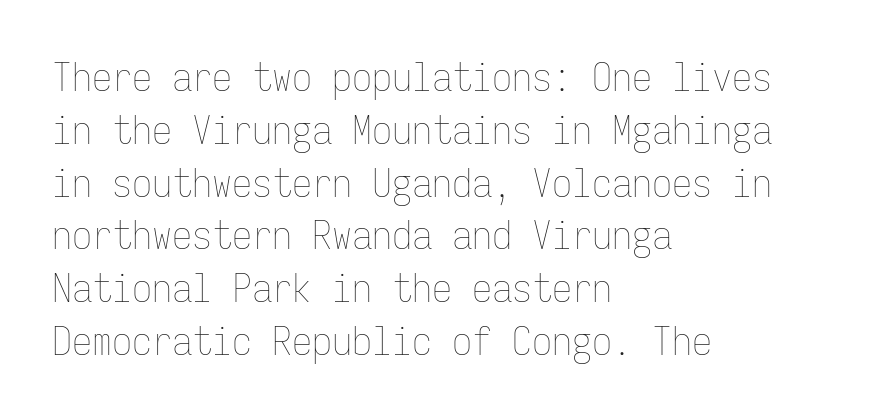
Q: Is the text bold? A: No.
Q: Is the text italic (slanted)? A: No, it is upright.
Q: Is the text underlined? A: No.
Q: How is the paragraph aligned? A: Left-aligned.
Q: Is the spacing between letters normal or unusually wide? A: Normal.
Q: Is the spacing between lines tight, normal or loose? A: Normal.
Q: Width (condensed, normal, or wide)? A: Condensed.
Q: Stroke contrast? A: Low.
Q: x-height? A: Medium.
Q: Monospaced? A: Yes.
